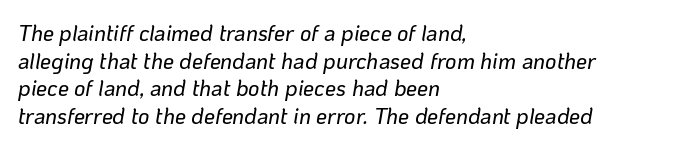
The image shows 22 px text type, italic (leaning right); set left-aligned, normal line spacing (1.26x), normal letter spacing, not underlined.
